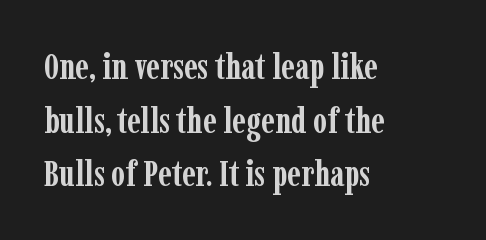
{"serif": "yes", "italic": "no", "bold": "yes", "weight": "semibold", "width": "condensed", "stroke_contrast": "low", "x_height": "medium", "monospaced": "no", "underline": "no", "align": "left", "line_spacing": "normal", "line_spacing_ratio": 1.49, "letter_spacing": "normal", "letter_spacing_em": 0.0, "glyph_px": 36}
